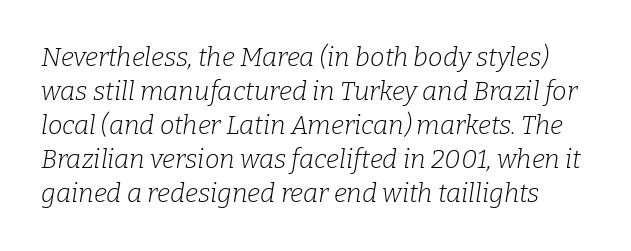
{"italic": "yes", "lean": "right", "slant_degrees": 9, "bold": "no", "underline": "no", "line_spacing": "normal", "line_spacing_ratio": 1.31, "letter_spacing": "normal", "letter_spacing_em": 0.0, "glyph_px": 26}
